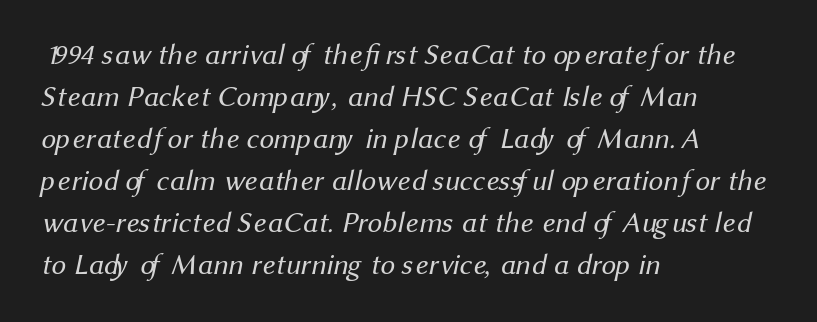
The image shows 29 px regular-weight sans-serif type; set left-aligned, normal line spacing (1.45x), normal letter spacing, not underlined; medium stroke contrast and a medium x-height.
